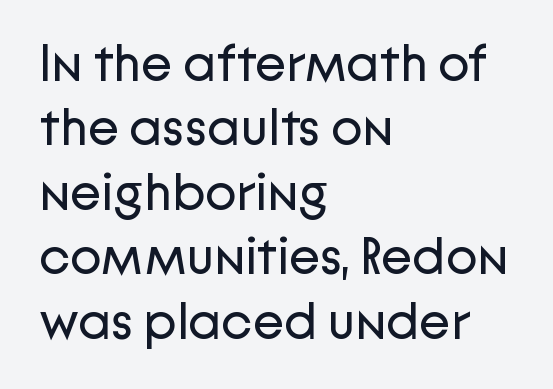
The letters advance in unequal steps, a hallmark of proportional type. Just letters on the line, the space beneath them empty. The text block is weighted toward the left margin, trailing off unevenly rightward. The axis of the letterforms is exactly vertical. The characters display no serif detailing; their extremities are plain. Honestly, the letter spacing is just normal — you wouldn't notice it.
